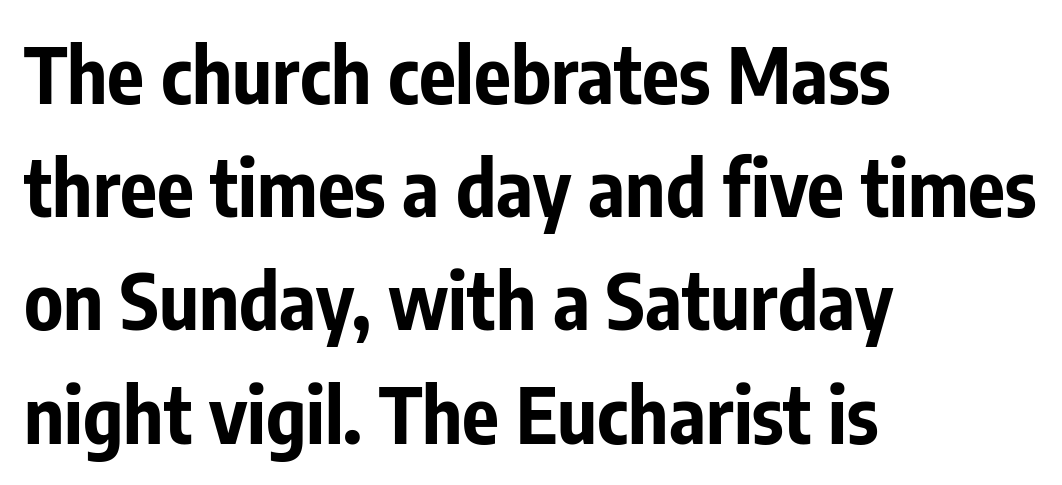
The face used here is a sans, in the tradition of grotesques and geometrics. Looks like regular typesetting: each glyph gets only the width it needs. The text block is weighted toward the left margin, trailing off unevenly rightward. What stands out about the letter spacing? Nothing — it is the standard amount. Quick note: underline off. Does the weight exceed regular? Yes, all the way to bold.
